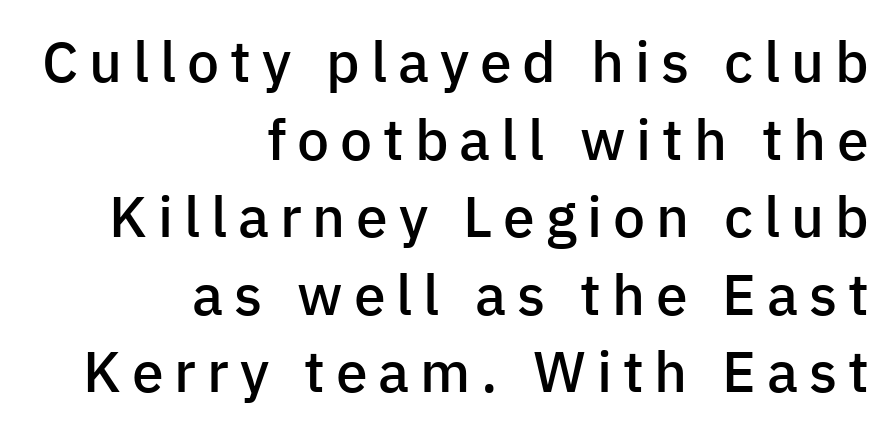
{"serif": "no", "italic": "no", "bold": "semi", "weight": "semibold", "width": "normal", "stroke_contrast": "low", "x_height": "medium", "monospaced": "no", "underline": "no", "align": "right", "line_spacing": "normal", "line_spacing_ratio": 1.36, "glyph_px": 57}
